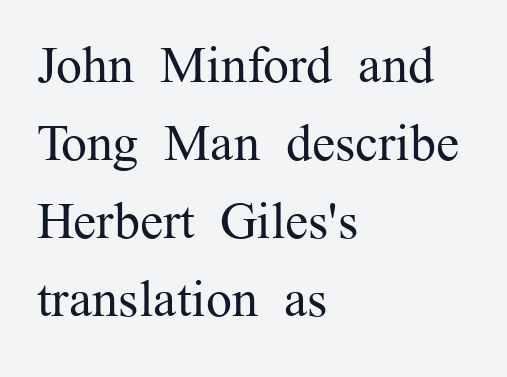
Is there any slant? The stems are plumb. The glyphs are unaccompanied by any horizontal stroke below them. One glance says typical: line gaps are just what's usual. No chunkiness to these letters — they're not bold. Note the varied advance widths — an 'i' is clearly narrower than an 'm'.
